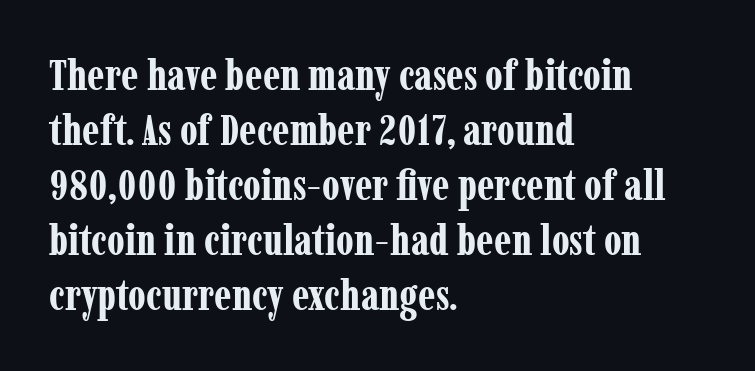
{"serif": "yes", "italic": "no", "bold": "yes", "weight": "bold", "width": "condensed", "stroke_contrast": "low", "x_height": "medium", "monospaced": "no", "underline": "no", "align": "left", "line_spacing": "normal", "line_spacing_ratio": 1.28, "letter_spacing": "normal", "letter_spacing_em": 0.0, "glyph_px": 43}
